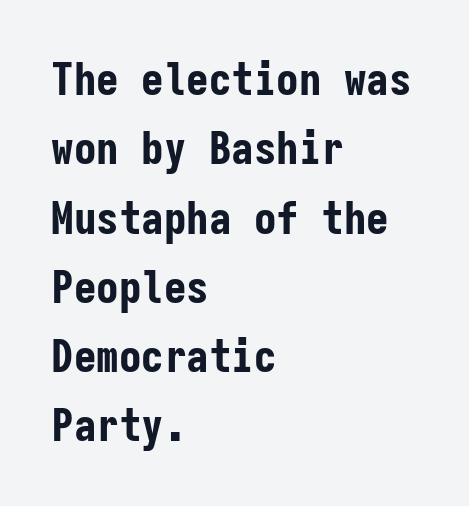
The image shows 45 px bold, condensed sans-serif type, upright, monospaced; set left-aligned, normal line spacing (1.54x), normal letter spacing, not underlined; low stroke contrast and a medium x-height.
